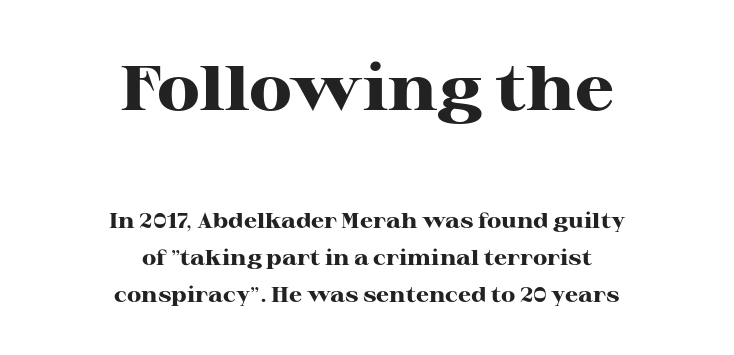
{"serif": "yes", "italic": "no", "bold": "yes", "weight": "heavy", "width": "wide", "stroke_contrast": "high", "x_height": "medium", "monospaced": "no", "underline": "no", "align": "center", "line_spacing_ratio": 1.76, "letter_spacing": "normal", "letter_spacing_em": 0.0, "larger_block": "first", "size_ratio": 3.0, "glyph_px": 63}
